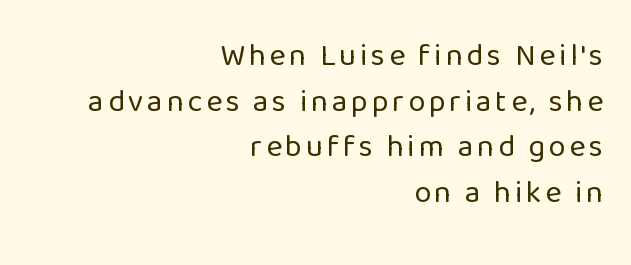
Unlike italic type, these characters show no tilt at all. Descender tails drop into unmarked territory. A light-to-regular cut is what we see here. You could not count columns in this text — the font is proportionally spaced. You can tell from the bare stems that sans-serif type was used.
